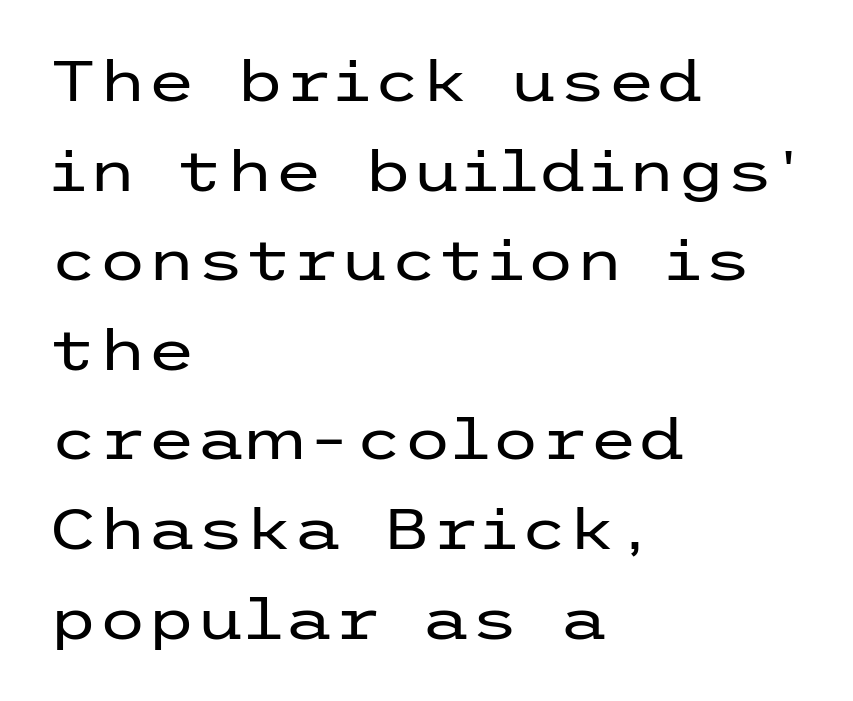
Caption: multi-line text, flush left, ragged right. Observe the absence of serifs on each vertical stroke in this sample. Short note: letters normally spaced. This is roman type, the default non-slanted kind.
